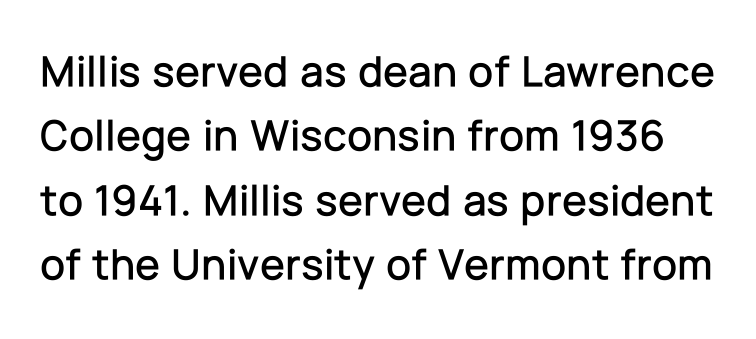
Upright lettering throughout. This rendering employs a face without finishing strokes, i.e., a sans-serif. The rendering uses natural spacing where letterforms have individual widths. The foot of each line stays bare and open. The designer left line spacing at the default. How are the letters spaced? Ordinarily, with no added tracking.
